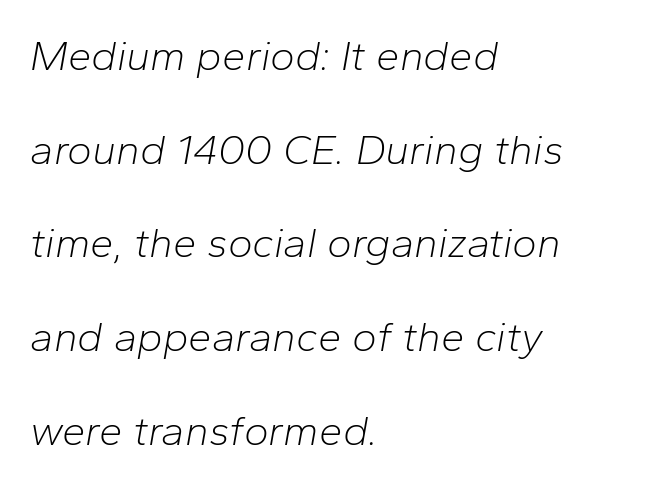
Q: Is the text bold? A: No.
Q: Is the text italic (slanted)? A: Yes, it leans right by about 10 degrees.
Q: Is the text underlined? A: No.
Q: How is the paragraph aligned? A: Left-aligned.
Q: Is the spacing between letters normal or unusually wide? A: Normal.
Q: Is the spacing between lines tight, normal or loose? A: Loose.
Q: Width (condensed, normal, or wide)? A: Normal.
Q: Stroke contrast? A: Low.
Q: x-height? A: Medium.
Q: Monospaced? A: No.
